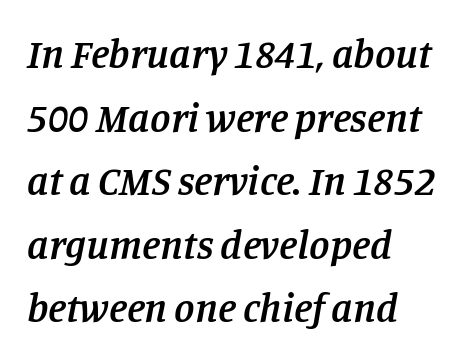
The image shows 41 px semibold serif type, italic (leaning right); set left-aligned, normal line spacing (1.55x), normal letter spacing, not underlined; low stroke contrast and a large x-height.
